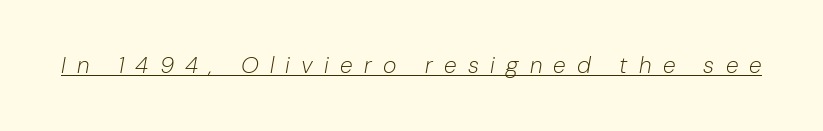
Every word sits above its own underline. Rendered with sloped, italic letterforms. Weight: not bold — regular or lighter. How are the letters spaced? Widely, with obvious added tracking.
